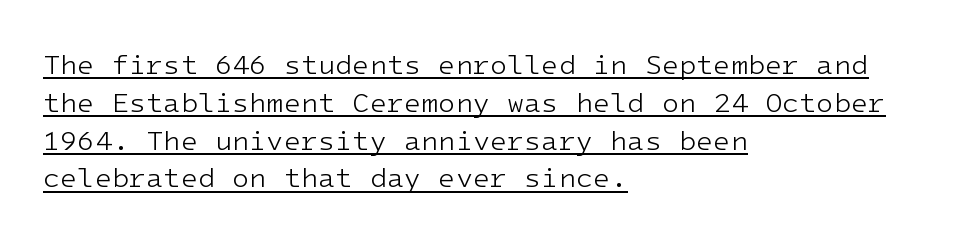
{"serif": "no", "italic": "no", "bold": "no", "weight": "light", "width": "normal", "stroke_contrast": "low", "x_height": "medium", "underline": "yes", "align": "left", "line_spacing": "normal", "line_spacing_ratio": 1.35, "letter_spacing": "normal", "letter_spacing_em": 0.0, "glyph_px": 28}
